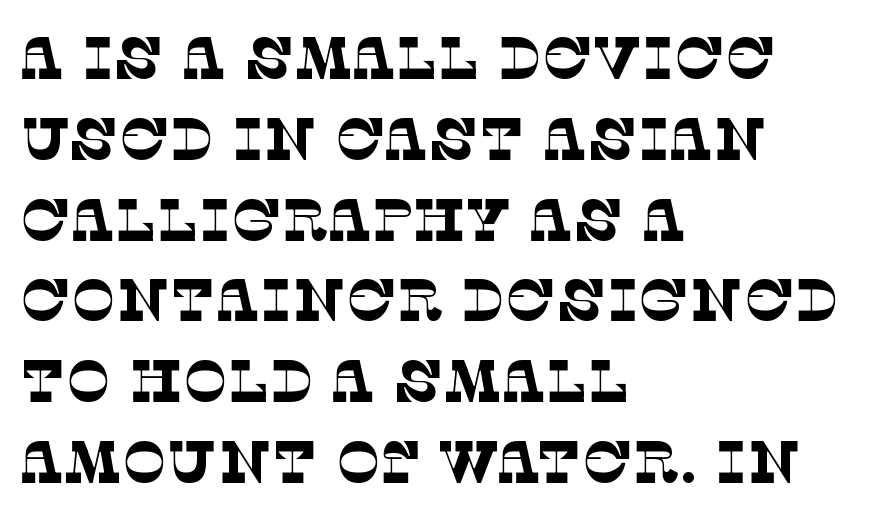
The image shows 59 px thin serif type; set left-aligned, normal line spacing (1.37x), normal letter spacing, not underlined; low stroke contrast and a large x-height.
